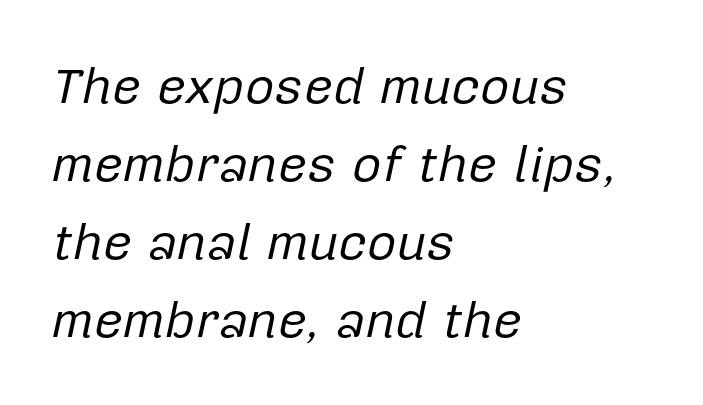
The image shows 51 px regular-weight type, italic (leaning right); set left-aligned, normal line spacing (1.53x), normal letter spacing, not underlined; low stroke contrast and a medium x-height.
